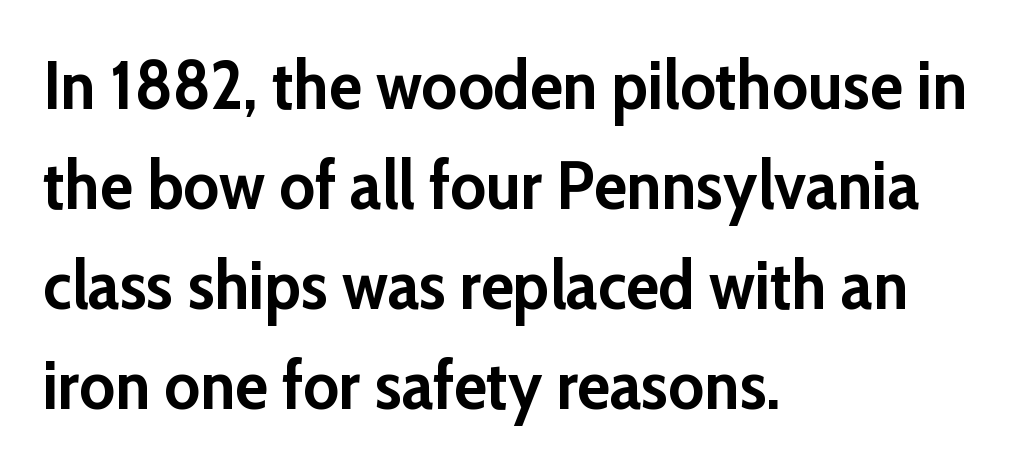
Q: Is the text bold? A: Yes.
Q: Is the text italic (slanted)? A: No, it is upright.
Q: Is the typeface a serif or a sans-serif typeface? A: Sans-serif.
Q: Is the text underlined? A: No.
Q: How is the paragraph aligned? A: Left-aligned.
Q: Is the spacing between letters normal or unusually wide? A: Normal.
Q: Is the spacing between lines tight, normal or loose? A: Normal.
Q: Width (condensed, normal, or wide)? A: Normal.
Q: Stroke contrast? A: Low.
Q: x-height? A: Medium.
Q: Monospaced? A: No.
